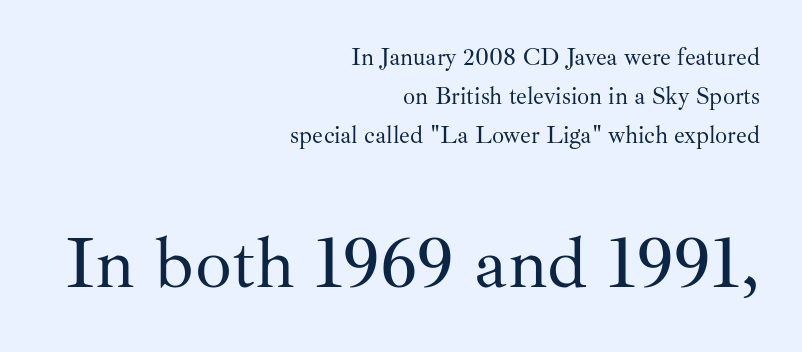
{"serif": "yes", "italic": "no", "bold": "no", "weight": "regular", "width": "normal", "stroke_contrast": "medium", "x_height": "small", "monospaced": "no", "underline": "no", "align": "right", "line_spacing": "normal", "line_spacing_ratio": 1.62, "letter_spacing": "normal", "letter_spacing_em": 0.0, "larger_block": "second", "size_ratio": 3.04, "glyph_px": 73}
